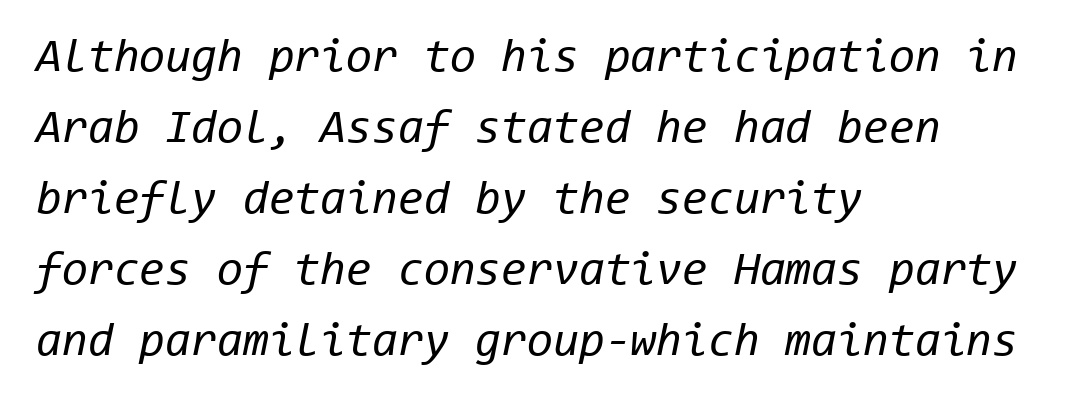
Decoration check: the copy has no underline. In terms of letterspacing, this is plain default setting. Think of a typewriter: that constant character pitch is what you see here. Compared with ordinary roman type, these characters are visibly tilted.
